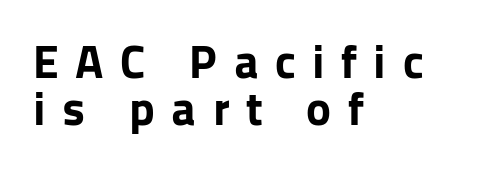
The image shows 47 px bold sans-serif type, upright; set left-aligned, tight line spacing (1.01x), unusually wide letter spacing (+0.35 em), not underlined; low stroke contrast and a medium x-height.
